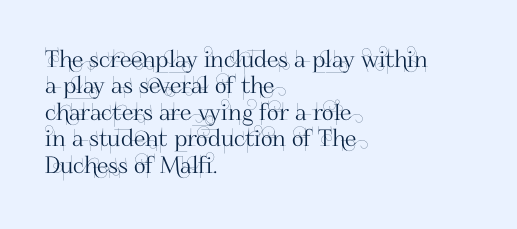
Default kerning and tracking; the words read as compact shapes. Cramped leading. In CSS terms this would be text-align: left. The lettering holds an erect, upright posture throughout. Honestly, there is no underline to notice here at all.
